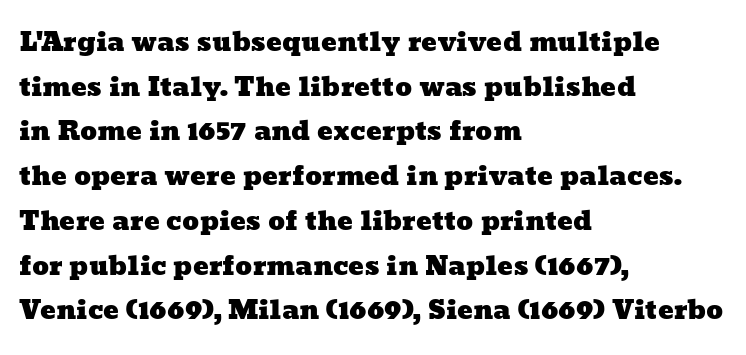
The image shows 26 px text type; set left-aligned, line spacing 1.72x, normal letter spacing, not underlined.
